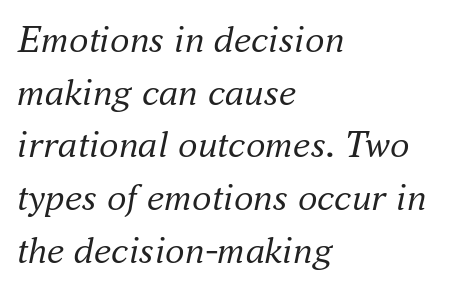
Letters have the restrained weight of plain body copy at most. Caption: standard tracking, unaltered. The text block is weighted toward the left margin, trailing off unevenly rightward. The designer went with a serif here, giving each stem small feet. Plain, unruled lines of type.
